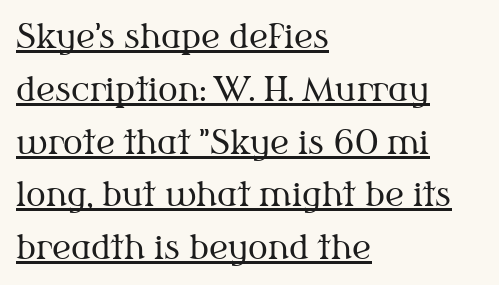
{"serif": "yes", "italic": "no", "bold": "no", "weight": "regular", "width": "normal", "stroke_contrast": "medium", "x_height": "medium", "monospaced": "no", "underline": "yes", "align": "left", "line_spacing": "normal", "line_spacing_ratio": 1.6, "letter_spacing": "normal", "letter_spacing_em": 0.0, "glyph_px": 33}
